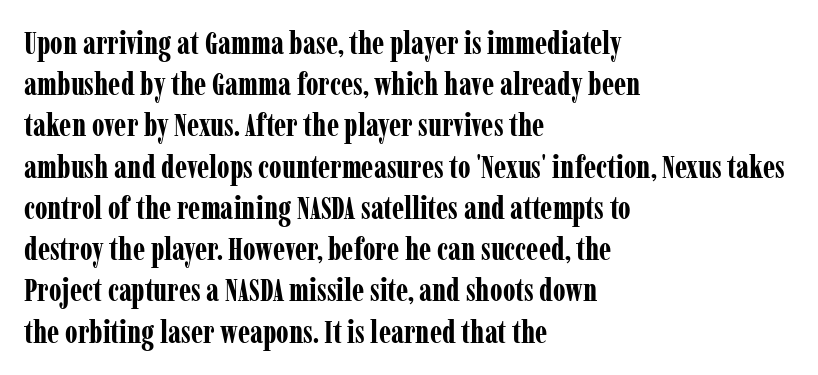
The image shows 31 px bold, condensed serif type, upright; set left-aligned, normal line spacing (1.33x), normal letter spacing, not underlined; low stroke contrast and a medium x-height.
